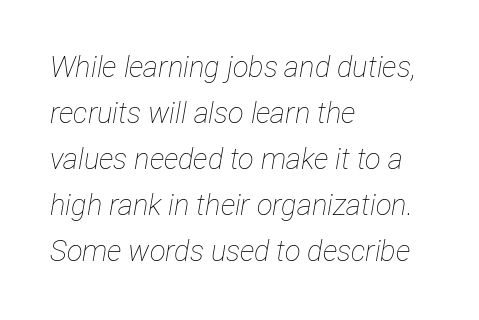
The image shows 29 px thin, condensed type, italic (leaning right); set left-aligned, normal line spacing (1.59x), normal letter spacing, not underlined; low stroke contrast and a medium x-height.
